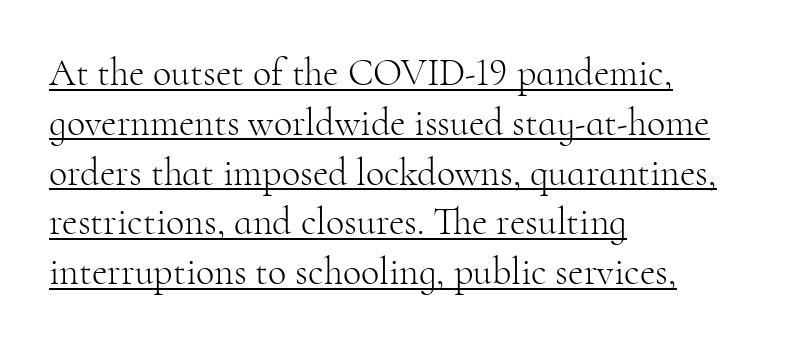
Q: Is the text bold? A: No.
Q: Is the text italic (slanted)? A: No, it is upright.
Q: Is the typeface a serif or a sans-serif typeface? A: Serif.
Q: Is the text underlined? A: Yes.
Q: How is the paragraph aligned? A: Left-aligned.
Q: Is the spacing between letters normal or unusually wide? A: Normal.
Q: Is the spacing between lines tight, normal or loose? A: Normal.
Q: Width (condensed, normal, or wide)? A: Normal.
Q: Stroke contrast? A: High.
Q: x-height? A: Small.
Q: Monospaced? A: No.
